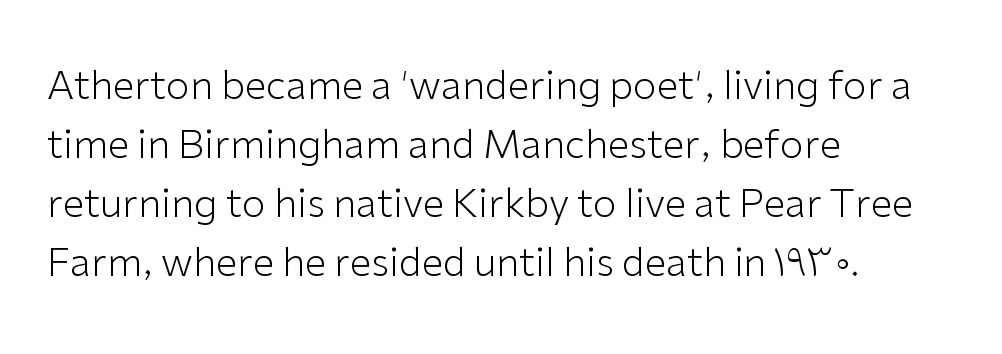
Q: Is the text bold? A: No.
Q: Is the text italic (slanted)? A: No, it is upright.
Q: Is the typeface a serif or a sans-serif typeface? A: Sans-serif.
Q: Is the text underlined? A: No.
Q: How is the paragraph aligned? A: Left-aligned.
Q: Is the spacing between letters normal or unusually wide? A: Normal.
Q: Is the spacing between lines tight, normal or loose? A: Normal.
Q: Width (condensed, normal, or wide)? A: Normal.
Q: Stroke contrast? A: Low.
Q: x-height? A: Medium.
Q: Monospaced? A: No.
